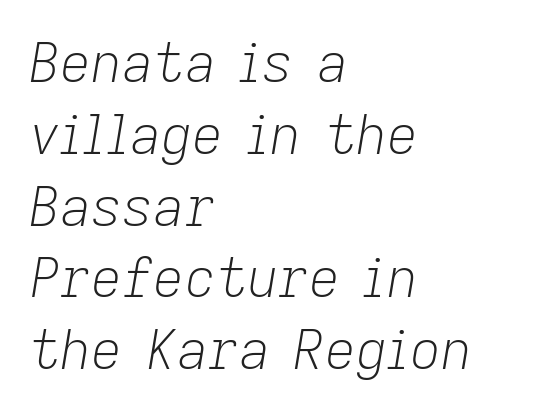
Stroke mass is kept to a normal reading level or below. The lines are quadded left. Type without underlining. Would a proofreader flag this as italicized? Yes.
